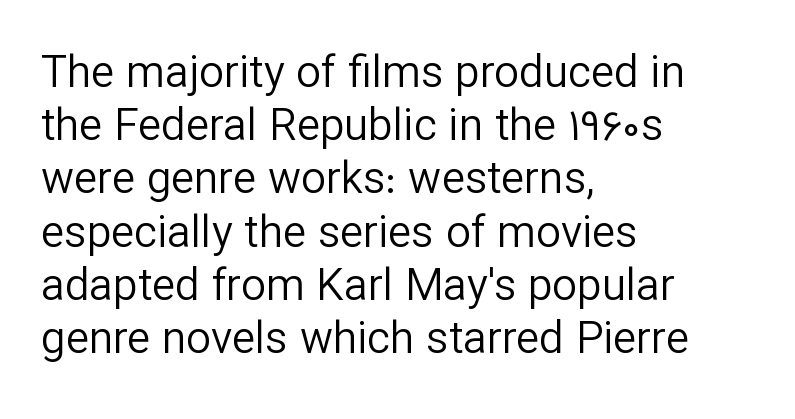
{"serif": "no", "italic": "no", "bold": "no", "weight": "regular", "width": "normal", "stroke_contrast": "low", "x_height": "medium", "monospaced": "no", "underline": "no", "align": "left", "line_spacing_ratio": 1.21, "letter_spacing": "normal", "letter_spacing_em": 0.0, "glyph_px": 44}
